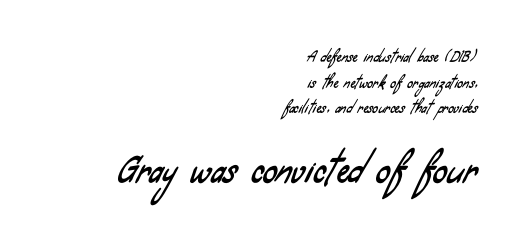
{"serif": "no", "width": "condensed", "stroke_contrast": "low", "x_height": "small", "monospaced": "no", "underline": "no", "align": "right", "line_spacing_ratio": 1.83, "letter_spacing": "normal", "letter_spacing_em": 0.0, "larger_block": "second", "size_ratio": 2.5, "glyph_px": 35}
